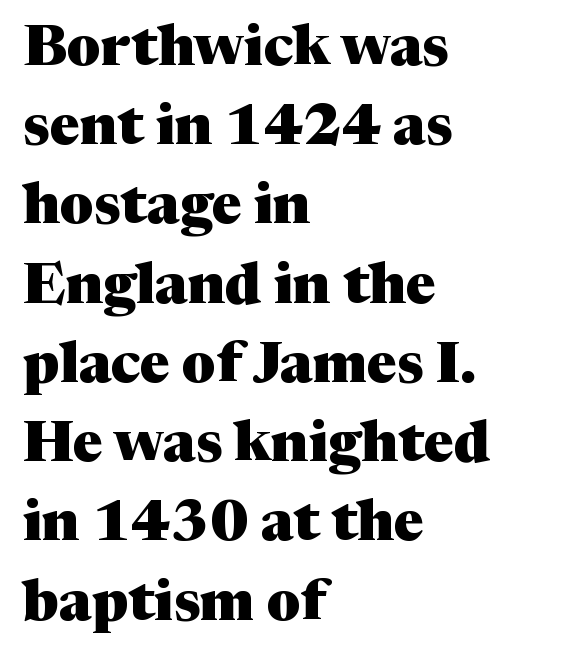
Bare-footed words on every line. The face used here is seriffed, in the tradition of book romans. A typesetter would call this leading conventional body-copy spacing. These lines are rendered in a variable-pitch font.
